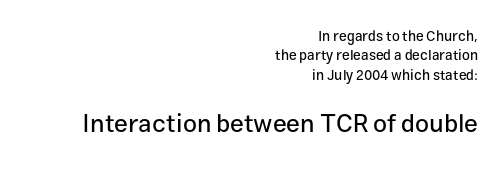
{"italic": "no", "underline": "no", "align": "right", "line_spacing": "normal", "line_spacing_ratio": 1.39, "letter_spacing": "normal", "letter_spacing_em": 0.0, "larger_block": "second", "size_ratio": 1.79, "glyph_px": 25}
